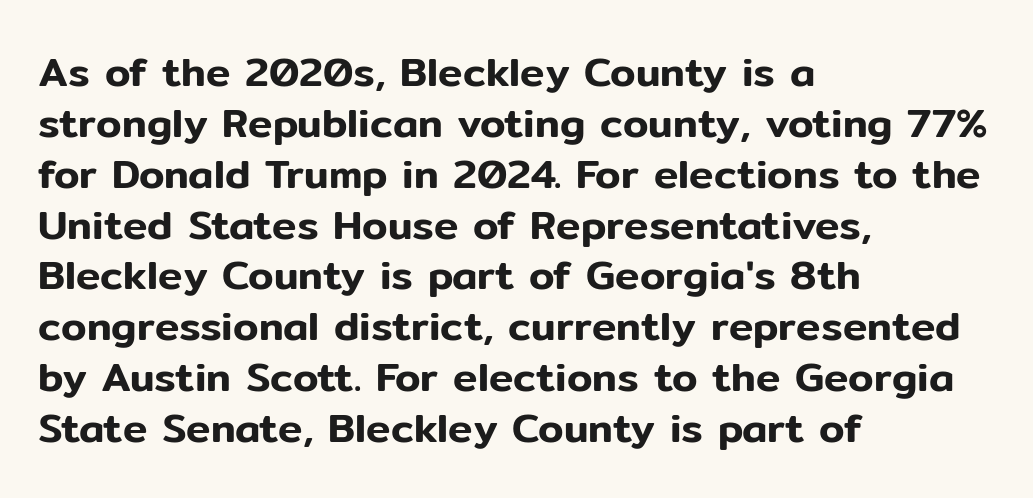
Just letters on the line, the space beneath them empty. A student would call this left alignment; a typographer would say flush left, rag right. Varying glyph widths throughout — classic text-font behaviour. Honestly, the letter spacing is just normal — you wouldn't notice it. The lettering stays uniformly vertical, giving the passage a roman look.
